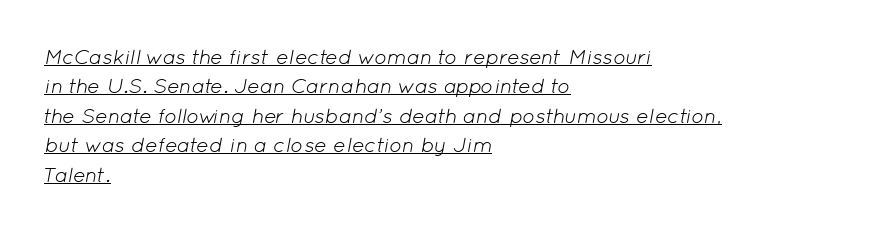
{"italic": "yes", "lean": "right", "slant_degrees": 12, "bold": "no", "underline": "yes", "align": "left", "line_spacing": "normal", "line_spacing_ratio": 1.4, "letter_spacing": "normal", "letter_spacing_em": 0.0, "glyph_px": 21}
